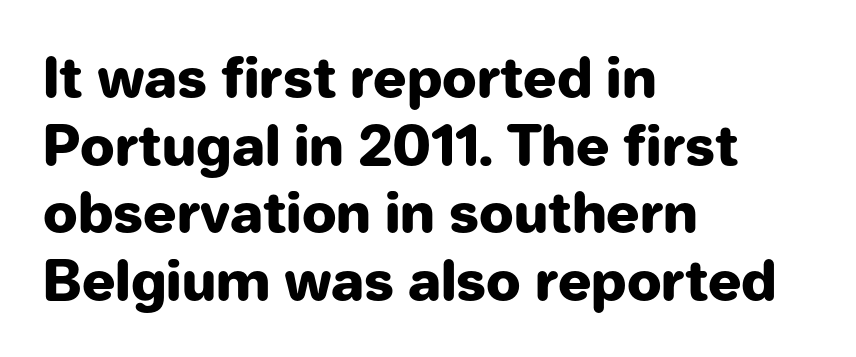
Emphasis by weight is at full strength: bold. Nobody touched the tracking dial on this one. If you drew a ruler down the left edge, every line would touch it. The face used here is a sans, in the tradition of grotesques and geometrics. Each letter keeps its own natural width here, so spacing adapts to shape.
